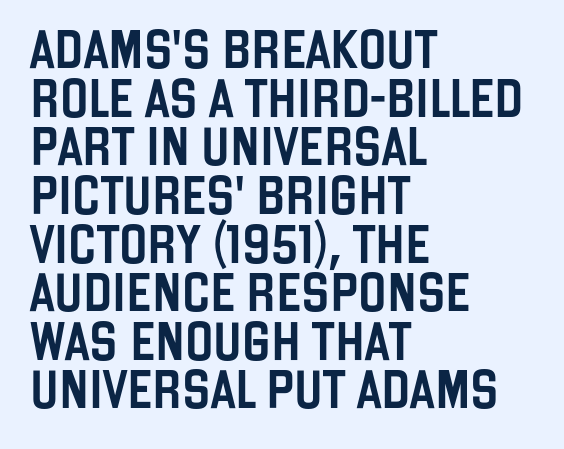
Underlining? Definitely not there. This block has exactly the height ordinary leading produces. Line beginnings align vertically; line endings do not. This rendering employs a face without finishing strokes, i.e., a sans-serif. Each letter keeps its own natural width here, so spacing adapts to shape. Standard letterfit; no display-style spreading of the glyphs.
